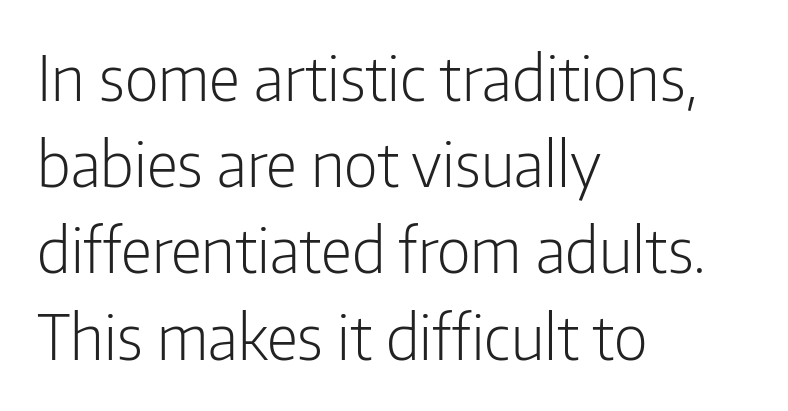
{"serif": "no", "italic": "no", "bold": "no", "weight": "light", "width": "condensed", "stroke_contrast": "low", "x_height": "medium", "monospaced": "no", "underline": "no", "align": "left", "line_spacing": "normal", "line_spacing_ratio": 1.39, "letter_spacing": "normal", "letter_spacing_em": 0.0, "glyph_px": 62}
